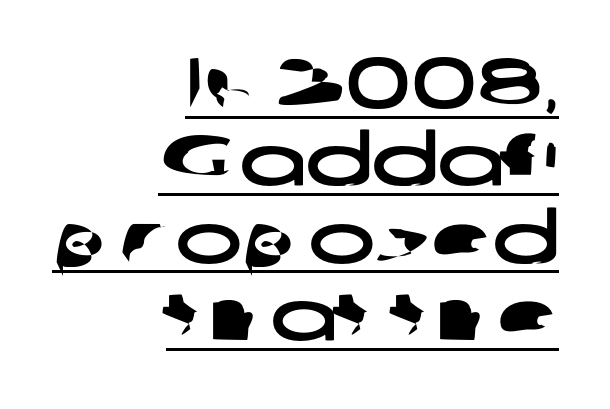
Reading down the column, the eye jumps only a short way to each next line. Every word sits above its own underline. The passage shown has conventional tracking throughout. The rendering uses natural spacing where letterforms have individual widths.
